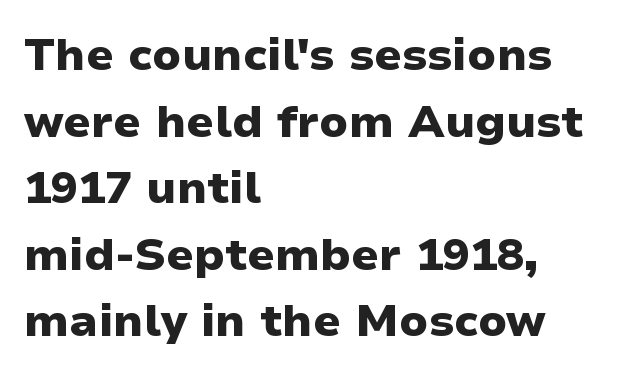
This sample has the flowing, uneven cadence of proportional lettering. Look at the tracking — it's just the regular setting, nothing added. Italic: no, the glyphs are upright roman. This sample uses a sans-serif face. Leftover space on each line is placed entirely after the last word. These lines sit exactly where default settings would place them.
